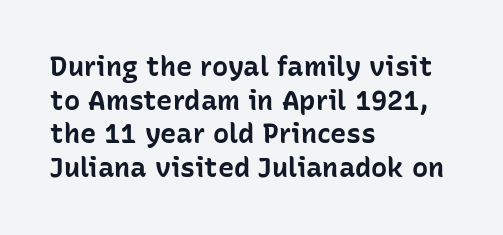
{"italic": "no", "bold": "yes", "underline": "no", "align": "left", "line_spacing": "normal", "line_spacing_ratio": 1.25, "letter_spacing": "normal", "letter_spacing_em": 0.0, "glyph_px": 27}
